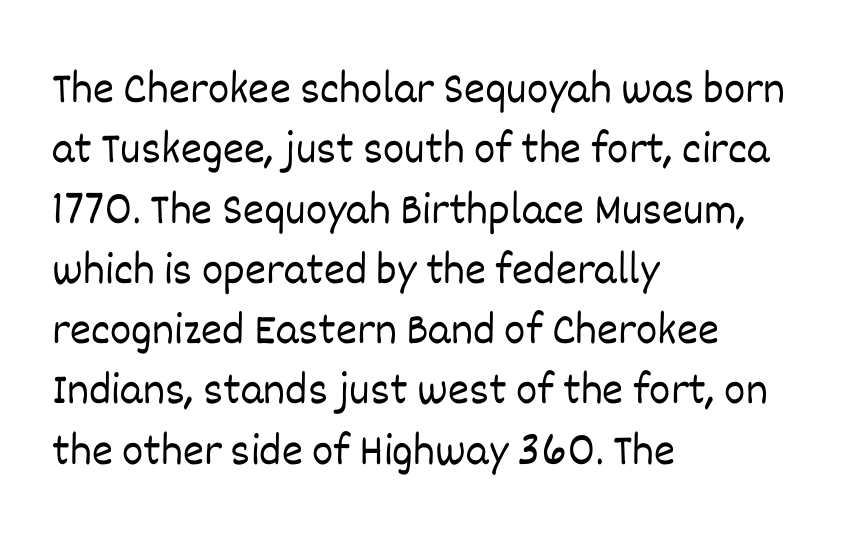
This sample is left-justified, so line endings fall wherever the words run out. How are the letters spaced? Ordinarily, with no added tracking. Words float on clear page, feet unadorned. The specimen reads as upright at a glance. The font is comparable to plain body text, perhaps lighter. The letters advance in unequal steps, a hallmark of proportional type.
